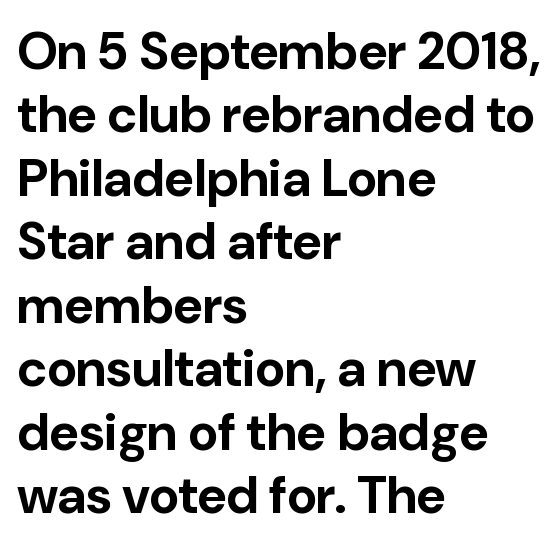
Note the varied advance widths — an 'i' is clearly narrower than an 'm'. Is the letter spacing exaggerated? No — it looks like the ordinary default. Emphasis by weight is at full strength: bold. Visually the block forms a straight wall on the left and a jagged coastline on the right. These lines are composed in type without serifs.
